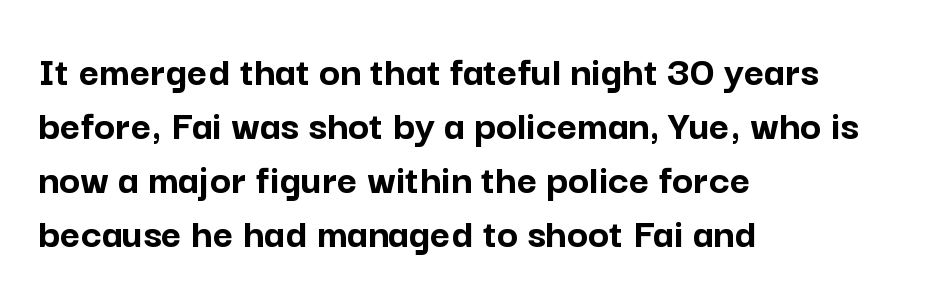
{"serif": "no", "italic": "no", "bold": "yes", "weight": "semibold", "width": "normal", "stroke_contrast": "low", "x_height": "medium", "monospaced": "no", "underline": "no", "align": "left", "line_spacing_ratio": 1.23, "letter_spacing": "normal", "letter_spacing_em": 0.0, "glyph_px": 44}
